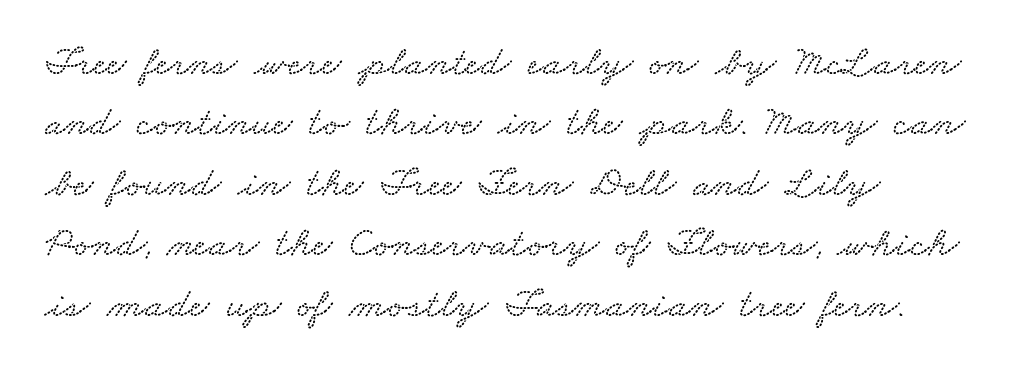
{"width": "wide", "stroke_contrast": "low", "x_height": "small", "monospaced": "no", "underline": "no", "align": "left", "line_spacing": "normal", "line_spacing_ratio": 1.44, "letter_spacing": "normal", "letter_spacing_em": 0.0, "glyph_px": 42}
